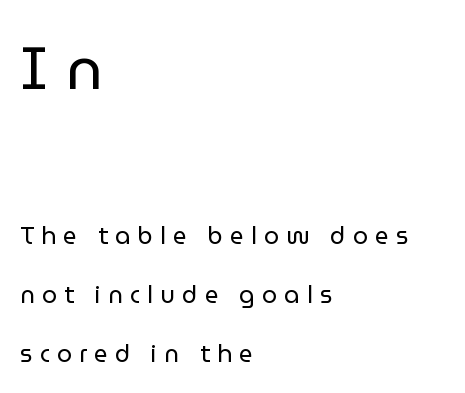
{"serif": "no", "italic": "no", "bold": "no", "weight": "regular", "width": "normal", "stroke_contrast": "low", "x_height": "medium", "monospaced": "no", "underline": "no", "align": "left", "line_spacing": "loose", "line_spacing_ratio": 2.46, "letter_spacing": "wide", "letter_spacing_em": 0.3, "larger_block": "first", "size_ratio": 2.5, "glyph_px": 60}
